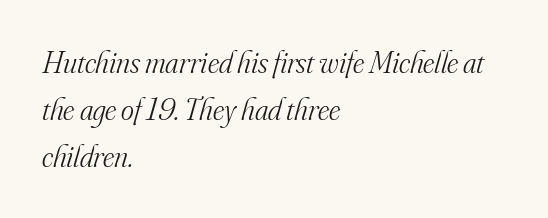
{"serif": "yes", "italic": "yes", "lean": "right", "slant_degrees": 16, "bold": "no", "weight": "light", "width": "normal", "stroke_contrast": "medium", "x_height": "small", "monospaced": "no", "underline": "no", "align": "left", "line_spacing": "normal", "line_spacing_ratio": 1.52, "letter_spacing": "normal", "letter_spacing_em": 0.0, "glyph_px": 31}
